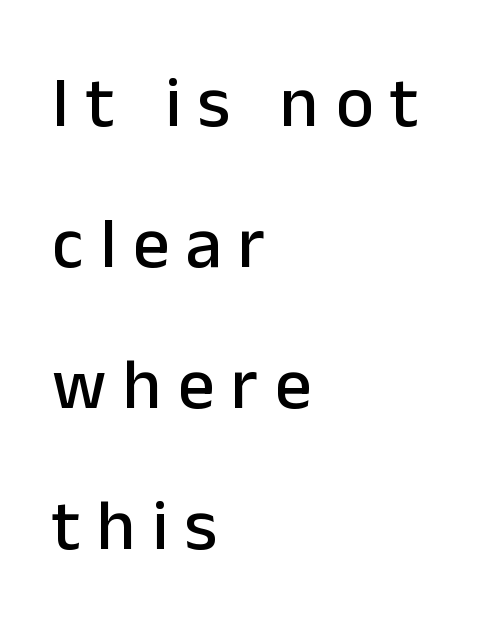
{"serif": "no", "italic": "no", "width": "normal", "stroke_contrast": "low", "x_height": "medium", "monospaced": "no", "underline": "no", "align": "left", "line_spacing": "loose", "line_spacing_ratio": 1.96, "letter_spacing": "wide", "letter_spacing_em": 0.23, "glyph_px": 72}
